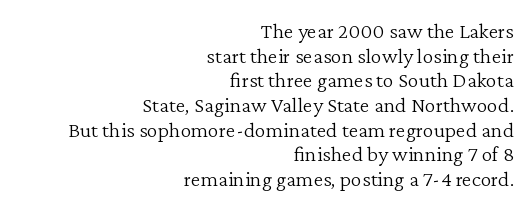
The typeface has the unassuming heft of standard copy or less. Descenders hang freely into open space. The lettering holds an erect, upright posture throughout. Where is the straight margin? On the right.
